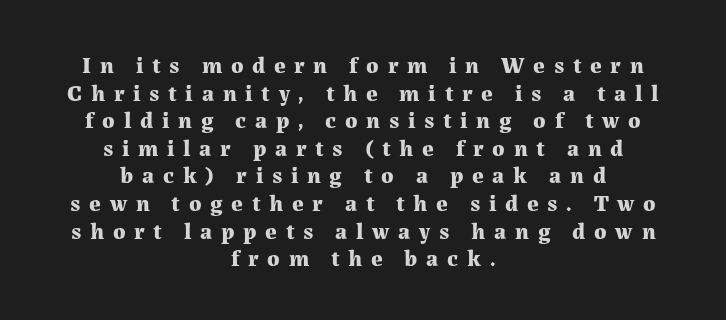
The image shows 23 px bold type, upright; set centered, line spacing 1.2x, unusually wide letter spacing (+0.38 em), not underlined.
